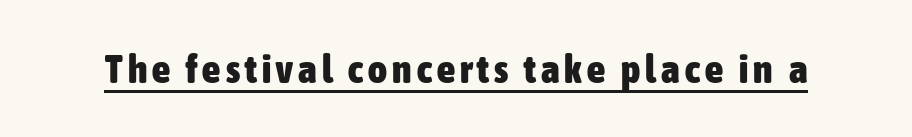
The image shows 40 px heavy, condensed sans-serif type, upright; set underlined; low stroke contrast and a medium x-height.
